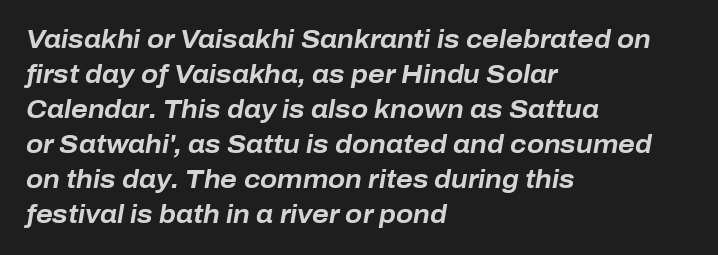
The space directly below the letters is spotless. Layout note: lines flush left. Tracking value appears to be zero — textbook default spacing. Strong, thick strokes mark this as bold type. Whoever set this chose a conventional vertical rhythm.
